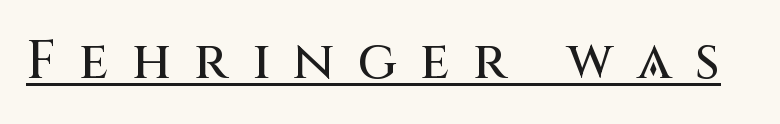
{"serif": "no", "italic": "no", "width": "normal", "stroke_contrast": "medium", "x_height": "large", "monospaced": "no", "underline": "yes", "letter_spacing": "wide", "letter_spacing_em": 0.44, "glyph_px": 53}
